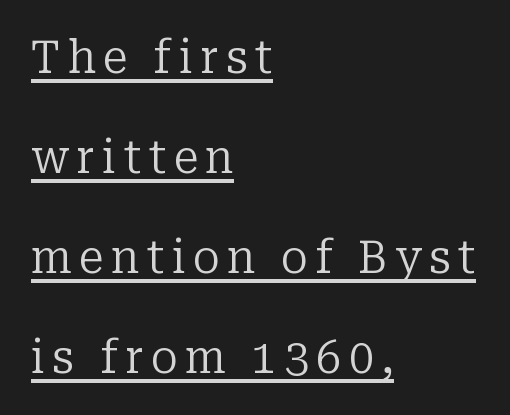
{"serif": "yes", "italic": "no", "bold": "no", "weight": "regular", "width": "normal", "stroke_contrast": "low", "x_height": "medium", "monospaced": "no", "underline": "yes", "align": "left", "line_spacing": "loose", "line_spacing_ratio": 2.22, "glyph_px": 45}
